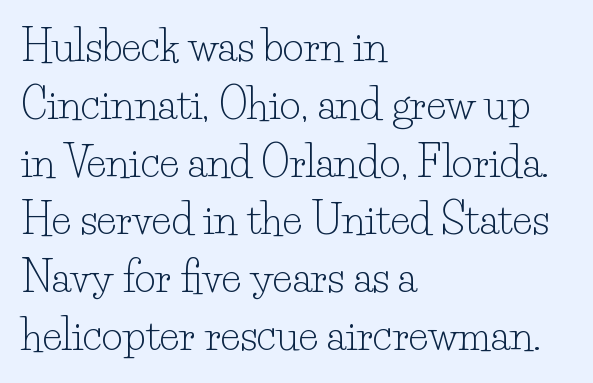
This block has exactly the height ordinary leading produces. Underlining? Definitely not there. The passage shown is typed in a proportional face where columns would drift. The rag falls on the right side of this text block.
